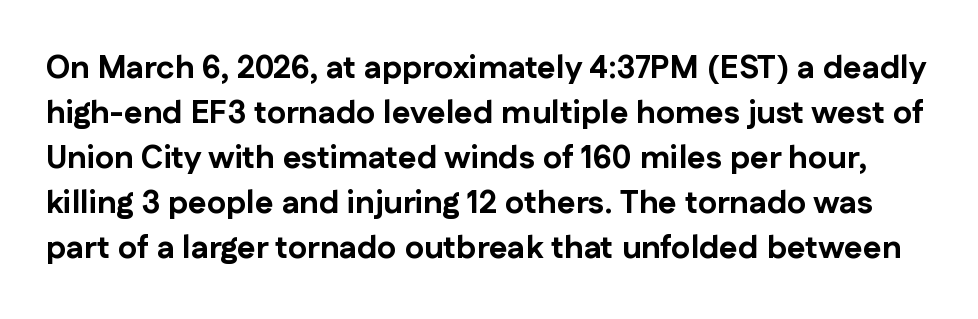
Q: Is the text bold? A: Yes.
Q: Is the text italic (slanted)? A: No, it is upright.
Q: Is the typeface a serif or a sans-serif typeface? A: Sans-serif.
Q: Is the text underlined? A: No.
Q: Is the spacing between letters normal or unusually wide? A: Normal.
Q: Is the spacing between lines tight, normal or loose? A: Normal.
Q: Width (condensed, normal, or wide)? A: Normal.
Q: Stroke contrast? A: Low.
Q: x-height? A: Medium.
Q: Monospaced? A: No.
